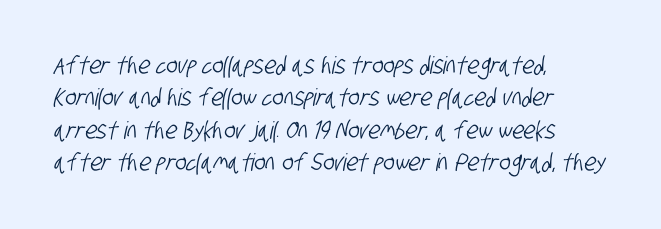
Notice how the passage keeps a crisp vertical edge on the left only. Descenders are the only things crossing below the line. Glyph-to-glyph distance matches everyday printed text. A normal amount of white space separates one row of letters from the next.
